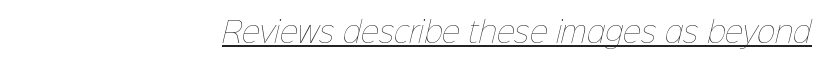
Q: Is the text bold? A: No.
Q: Is the text underlined? A: Yes.
Q: How is the paragraph aligned? A: Right-aligned.
Q: Is the spacing between letters normal or unusually wide? A: Normal.
Q: Width (condensed, normal, or wide)? A: Normal.
Q: Stroke contrast? A: Low.
Q: x-height? A: Medium.
Q: Monospaced? A: No.
